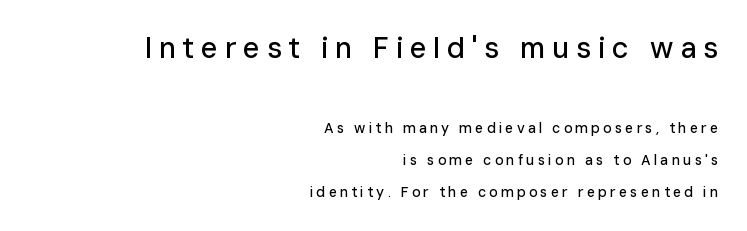
Does the lettering tilt? It doesn't — this is upright. Summary of vertical rhythm: relaxed, with wide interline spacing. Proportional: the letters do not fall into vertical columns. Notice how the passage keeps a crisp vertical edge on the right only. In terms of letterform style, serifs are entirely absent. Plain, unruled lines of type.
